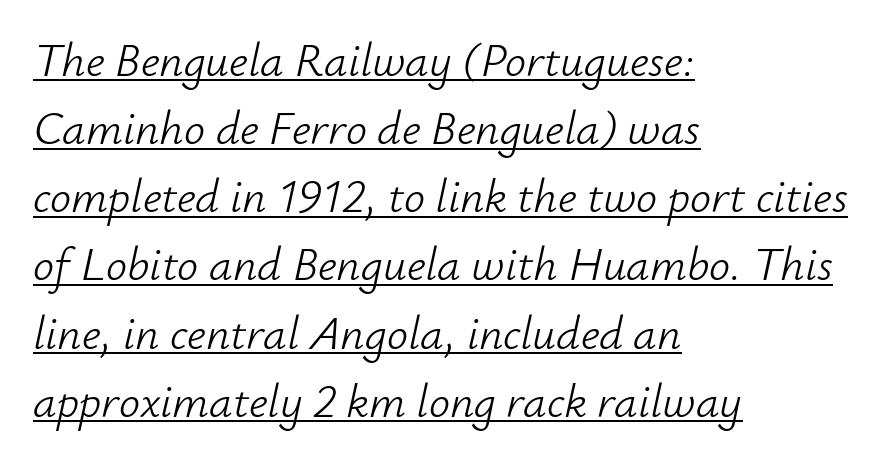
The image shows 47 px light type, italic (leaning right); set left-aligned, normal line spacing (1.45x), normal letter spacing, underlined; low stroke contrast and a small x-height.
